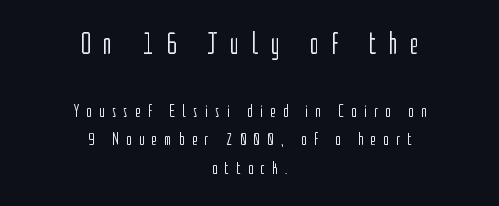
The image shows 31 px light, condensed sans-serif type, upright; set centered, normal line spacing (1.58x), unusually wide letter spacing (+0.41 em), not underlined; the first (top) block is 1.72x larger; low stroke contrast and a medium x-height.
